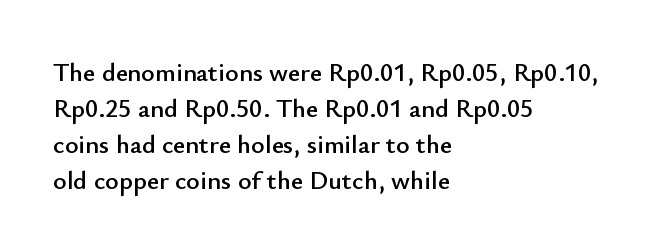
Q: Is the text italic (slanted)? A: No, it is upright.
Q: Is the text underlined? A: No.
Q: How is the paragraph aligned? A: Left-aligned.
Q: Is the spacing between letters normal or unusually wide? A: Normal.
Q: Is the spacing between lines tight, normal or loose? A: Normal.
